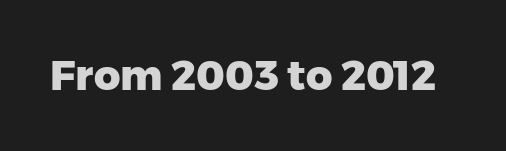
{"serif": "no", "italic": "no", "bold": "yes", "weight": "heavy", "width": "normal", "stroke_contrast": "low", "x_height": "medium", "monospaced": "no", "underline": "no", "letter_spacing": "normal", "letter_spacing_em": 0.0, "glyph_px": 41}
